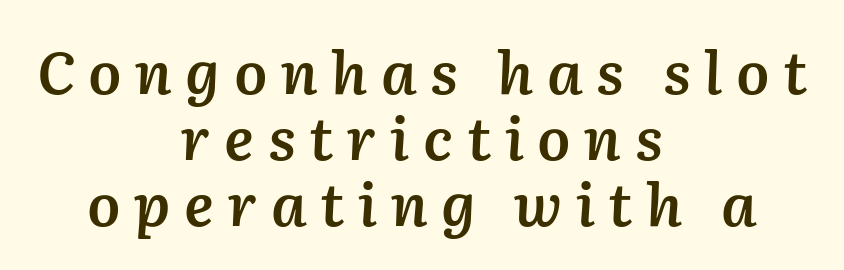
Heft: intermediate — a semibold. Observe the wide spacing: letters keep a clear distance from each other. Each line is balanced around a shared central axis. The specimen reads as italic at a glance. The block of text is dense from top to bottom, with scant space between rows.
